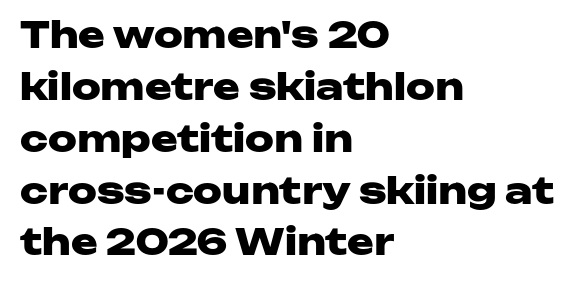
This is roman type, the default non-slanted kind. Left-aligned paragraph, ragged on the right. Is the type bold? Yes — the strokes are clearly thick and heavy. Lines of text with bare space underneath.
